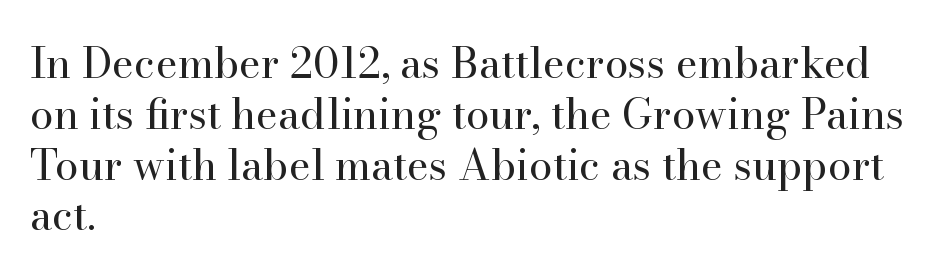
Letters rest on an invisible, unmarked baseline. The letters stand upright; this is a roman face. Here the designer chose a conventional face with non-uniform glyph widths. The type is set solid horizontally, with unmodified tracking. Each line starts at the same left margin while the right side varies. Is the stroke heavy? The answer is a plain regular-or-lighter.
